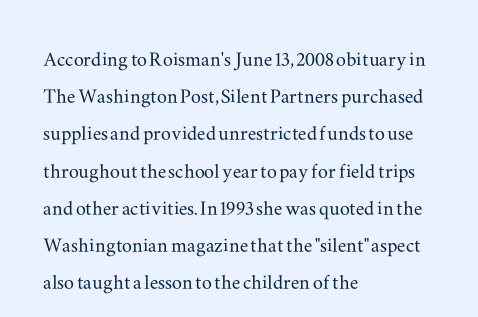
Designer's note — italics off, roman on. Compared with typical paragraphs, the rows here are spaced about the same. No word sits above an underline. Left-aligned paragraph, ragged on the right. This sample uses plain, unmodified letter spacing.
